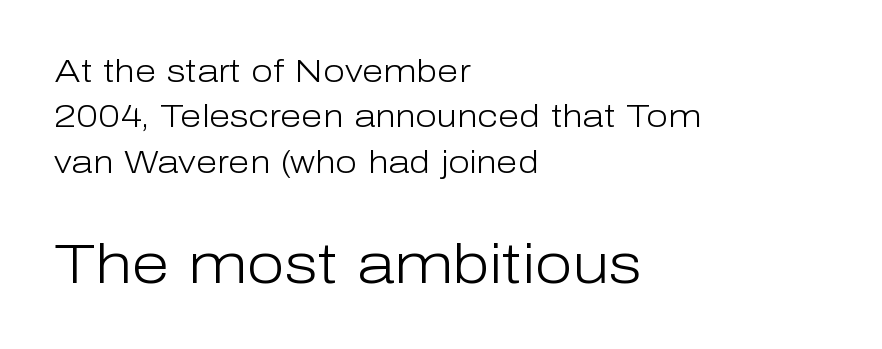
{"serif": "no", "italic": "no", "bold": "no", "weight": "light", "width": "normal", "stroke_contrast": "low", "x_height": "medium", "monospaced": "no", "underline": "no", "align": "left", "line_spacing": "normal", "line_spacing_ratio": 1.46, "letter_spacing": "normal", "letter_spacing_em": 0.0, "larger_block": "second", "size_ratio": 1.77, "glyph_px": 55}
